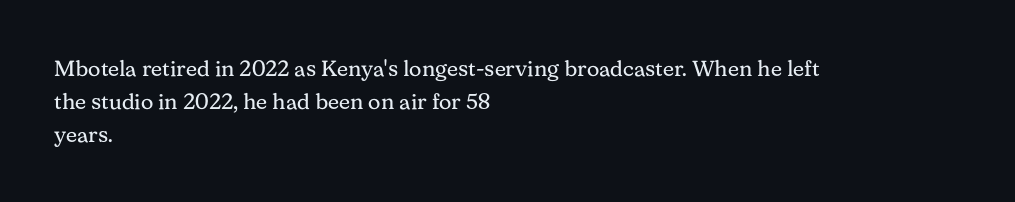
The image shows 22 px text type, upright; set left-aligned, normal line spacing (1.5x), normal letter spacing, not underlined.
